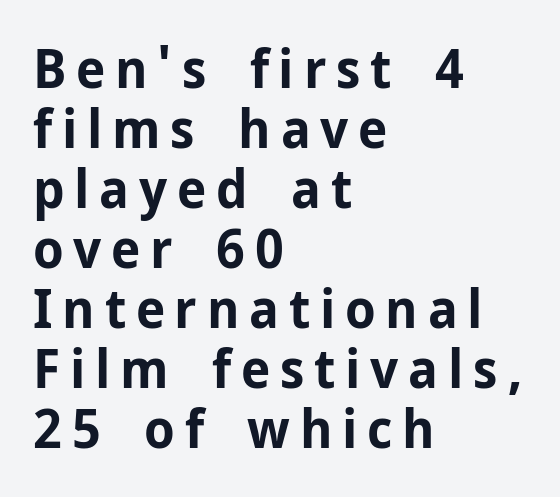
{"serif": "no", "italic": "no", "bold": "yes", "weight": "bold", "width": "normal", "stroke_contrast": "low", "x_height": "medium", "monospaced": "no", "underline": "no", "align": "left", "line_spacing": "tight", "line_spacing_ratio": 1.11, "glyph_px": 54}
